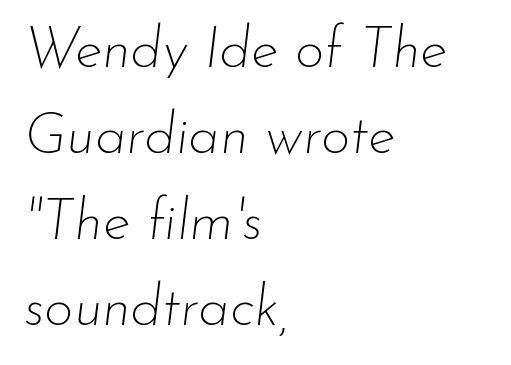
Each new line begins a customary step beneath the previous one. This is not heavy type; no bold has been used. Default kerning and tracking; the words read as compact shapes. These lines stack with their left ends in a neat column. Each row of text sits above clean, open space. Do the characters align in a grid? No, the font is proportional.
